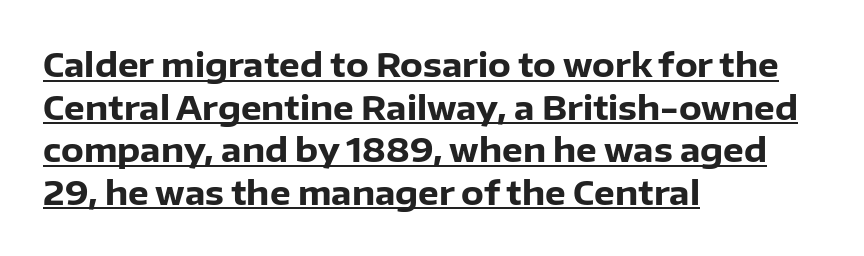
The rendering uses natural spacing where letterforms have individual widths. Posture: straight, roman, zero tilt. In terms of weight, the rendering is a true, heavy bold. These lines are composed in type without serifs. The passage shown stacks its lines at a standard gap. The lettering is marked with a stroke running underneath it.
